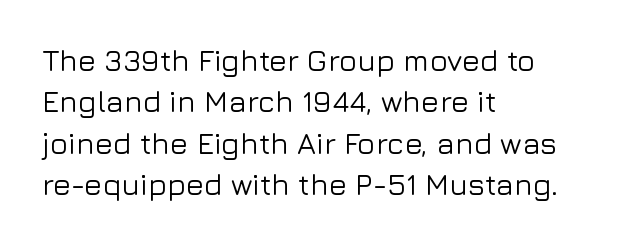
Q: Is the text italic (slanted)? A: No, it is upright.
Q: Is the typeface a serif or a sans-serif typeface? A: Sans-serif.
Q: Is the text underlined? A: No.
Q: How is the paragraph aligned? A: Left-aligned.
Q: Is the spacing between letters normal or unusually wide? A: Normal.
Q: Is the spacing between lines tight, normal or loose? A: Normal.
Q: Width (condensed, normal, or wide)? A: Normal.
Q: Stroke contrast? A: Low.
Q: x-height? A: Medium.
Q: Monospaced? A: No.
